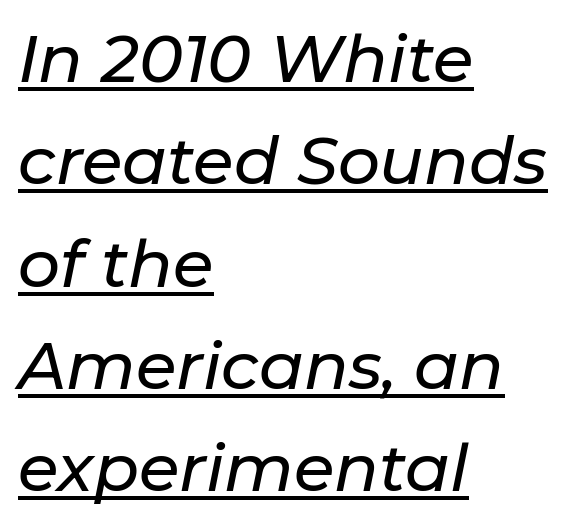
The image shows 66 px text type, italic (leaning right); set left-aligned, normal line spacing (1.55x), normal letter spacing, underlined; low stroke contrast and a medium x-height.
